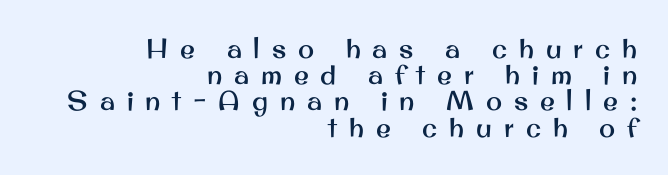
Short note: letters widely spaced. Reading down the column, the eye jumps only a short way to each next line. This sample uses an upright cut, with every glyph sitting square on the baseline. Casual observation: everything's shoved over to the right.
